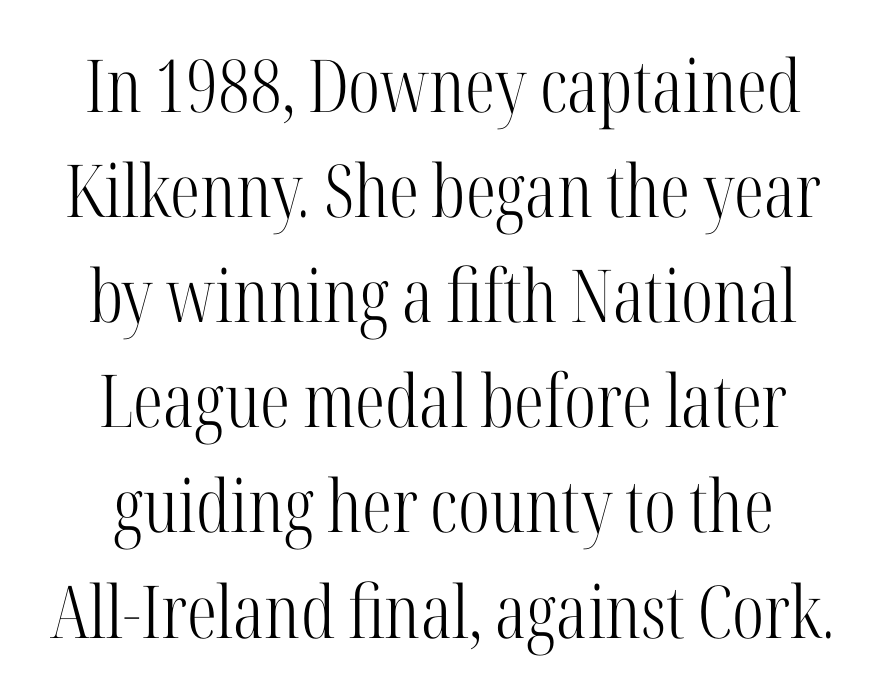
{"serif": "yes", "italic": "no", "bold": "no", "weight": "light", "width": "condensed", "stroke_contrast": "high", "x_height": "medium", "monospaced": "no", "underline": "no", "align": "center", "line_spacing": "normal", "line_spacing_ratio": 1.44, "letter_spacing": "normal", "letter_spacing_em": 0.0, "glyph_px": 73}
